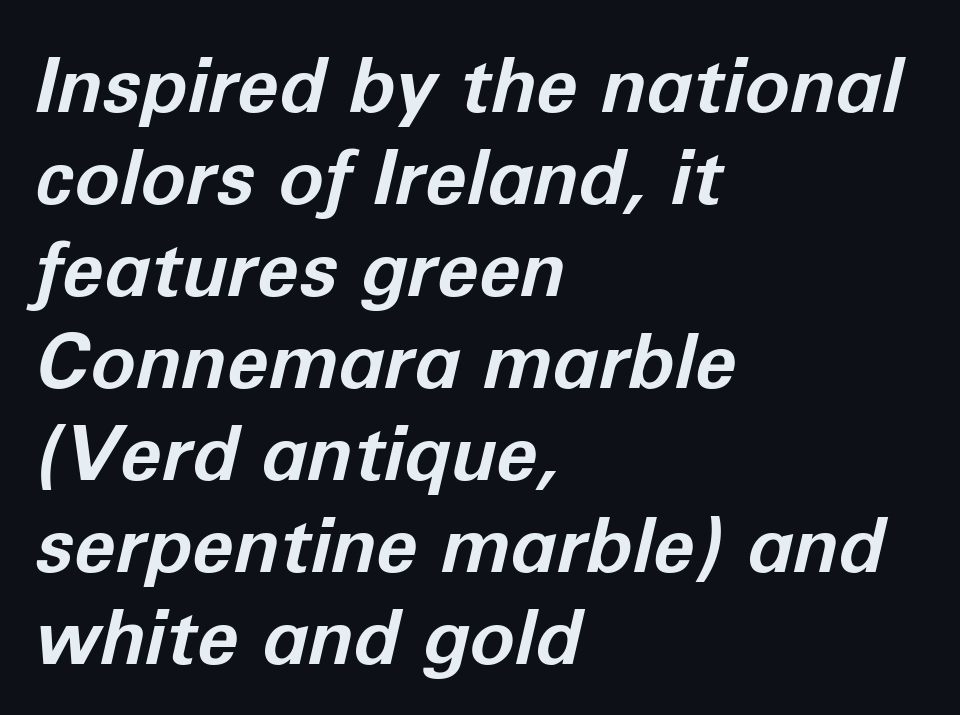
Q: Is the text bold? A: Yes.
Q: Is the text italic (slanted)? A: Yes, it leans right by about 12 degrees.
Q: Is the text underlined? A: No.
Q: How is the paragraph aligned? A: Left-aligned.
Q: Is the spacing between letters normal or unusually wide? A: Normal.
Q: Width (condensed, normal, or wide)? A: Normal.
Q: Stroke contrast? A: Low.
Q: x-height? A: Medium.
Q: Monospaced? A: No.
